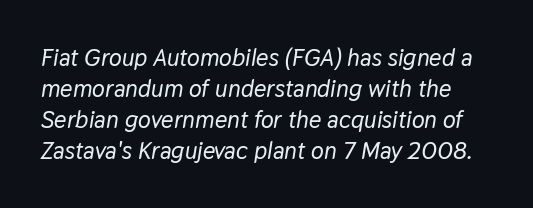
{"italic": "yes", "lean": "right", "slant_degrees": 9, "underline": "no", "line_spacing": "normal", "line_spacing_ratio": 1.29, "letter_spacing": "normal", "letter_spacing_em": 0.0, "glyph_px": 24}
